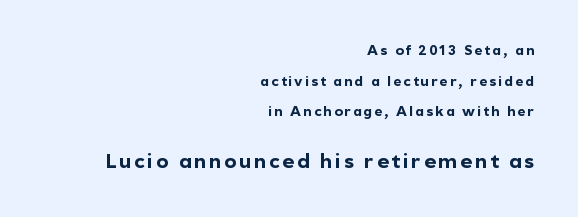
{"italic": "no", "bold": "yes", "underline": "no", "align": "right", "line_spacing": "loose", "line_spacing_ratio": 2.19, "larger_block": "second", "size_ratio": 1.43, "glyph_px": 20}
